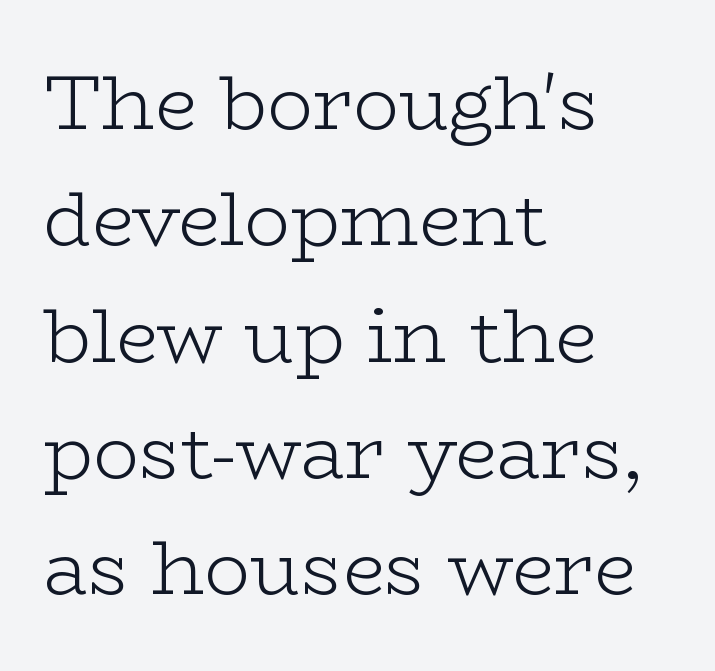
Q: Is the text bold? A: No.
Q: Is the text italic (slanted)? A: No, it is upright.
Q: Is the typeface a serif or a sans-serif typeface? A: Serif.
Q: Is the text underlined? A: No.
Q: How is the paragraph aligned? A: Left-aligned.
Q: Is the spacing between letters normal or unusually wide? A: Normal.
Q: Is the spacing between lines tight, normal or loose? A: Normal.
Q: Width (condensed, normal, or wide)? A: Wide.
Q: Stroke contrast? A: Low.
Q: x-height? A: Medium.
Q: Monospaced? A: No.
